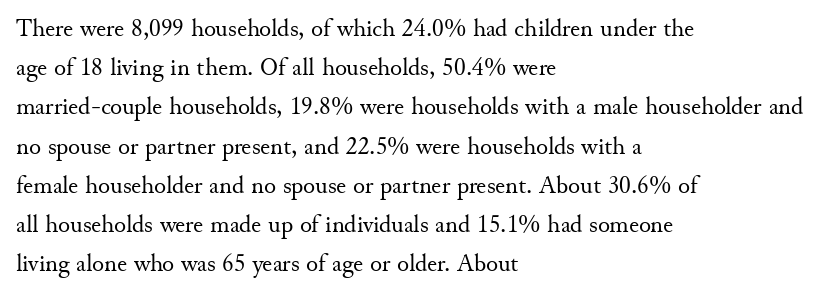
Q: Is the text bold? A: No.
Q: Is the text italic (slanted)? A: No, it is upright.
Q: Is the text underlined? A: No.
Q: How is the paragraph aligned? A: Left-aligned.
Q: Is the spacing between letters normal or unusually wide? A: Normal.
Q: Is the spacing between lines tight, normal or loose? A: Normal.
